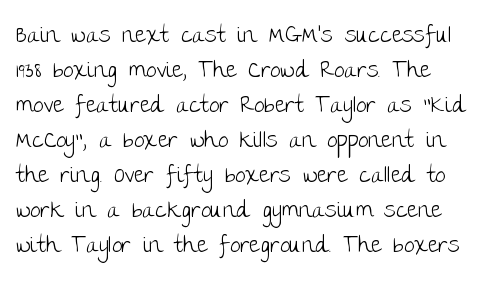
Q: Is the text bold? A: No.
Q: Is the text italic (slanted)? A: No, it is upright.
Q: Is the text underlined? A: No.
Q: Is the spacing between letters normal or unusually wide? A: Normal.
Q: Is the spacing between lines tight, normal or loose? A: Normal.
